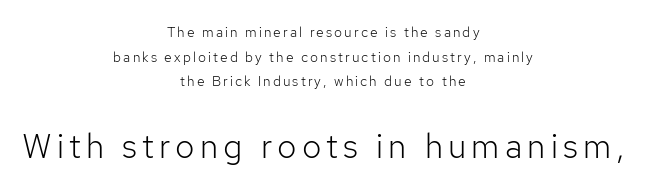
{"serif": "no", "italic": "no", "bold": "no", "weight": "light", "width": "normal", "stroke_contrast": "low", "x_height": "medium", "monospaced": "no", "underline": "no", "align": "center", "line_spacing_ratio": 1.76, "larger_block": "second", "size_ratio": 2.43, "glyph_px": 34}
